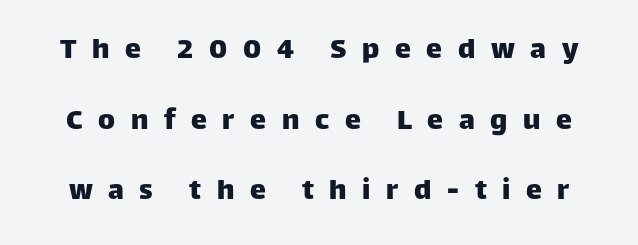
Q: Is the text italic (slanted)? A: No, it is upright.
Q: Is the typeface a serif or a sans-serif typeface? A: Sans-serif.
Q: Is the text underlined? A: No.
Q: Is the spacing between letters normal or unusually wide? A: Unusually wide.
Q: Is the spacing between lines tight, normal or loose? A: Loose.
Q: Width (condensed, normal, or wide)? A: Normal.
Q: Stroke contrast? A: Low.
Q: x-height? A: Large.
Q: Monospaced? A: No.
